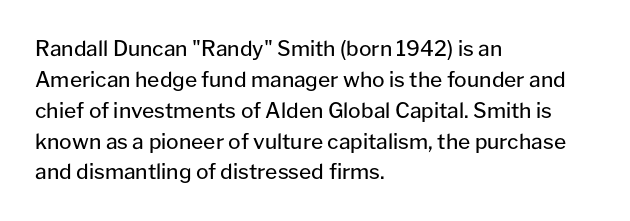
If you drew a line through each stem, it would be perfectly vertical. Leftover space on each line is placed entirely after the last word. The vertical gap from one line to the next is medium. The specimen omits any rule beneath the text block's lines.
